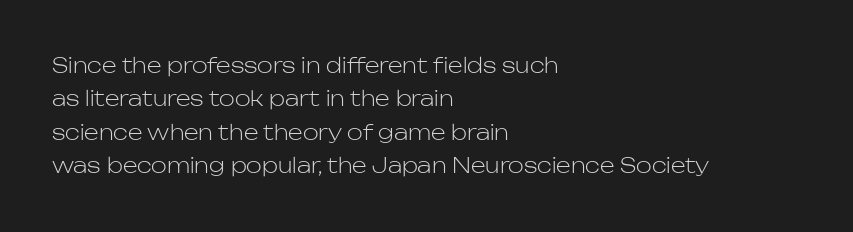
How would I describe the line gaps? Plain and ordinary. Weight: in the light-to-regular range. The type is set solid horizontally, with unmodified tracking. The lines are quadded left.
